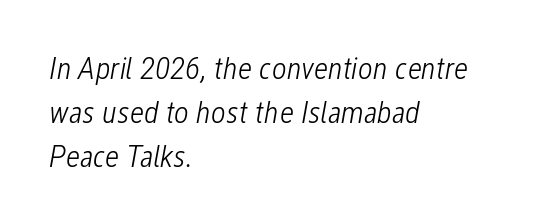
The image shows 32 px light, condensed type, italic (leaning right); set left-aligned, normal line spacing (1.37x), normal letter spacing, not underlined; low stroke contrast and a medium x-height.
